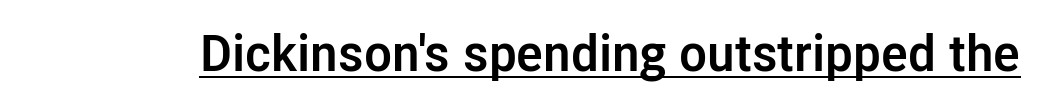
The image shows 51 px semibold sans-serif type, upright; set normal letter spacing, underlined; low stroke contrast and a medium x-height.
